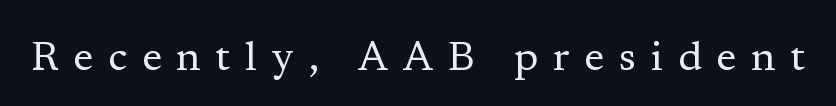
The rendering inserts visible extra space after every character. Stem width sits at or under what a default text font uses. You can tell it's not italic because the verticals are truly vertical. Check under the words: just untouched page. You could not count columns in this text — the font is proportionally spaced. The face used here is seriffed, in the tradition of book romans.
